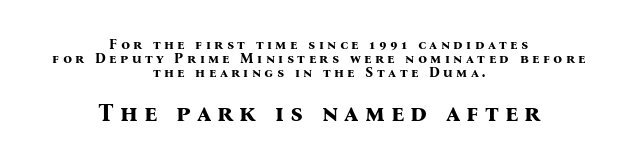
Q: Is the text bold? A: Yes.
Q: Is the text italic (slanted)? A: No, it is upright.
Q: Is the text underlined? A: No.
Q: How is the paragraph aligned? A: Centered.
Q: Is the spacing between letters normal or unusually wide? A: Unusually wide.
Q: Is the spacing between lines tight, normal or loose? A: Tight.
Q: Which block of text is set in a larger size, the first (top) or the second (bottom)? A: The second (bottom) one.
